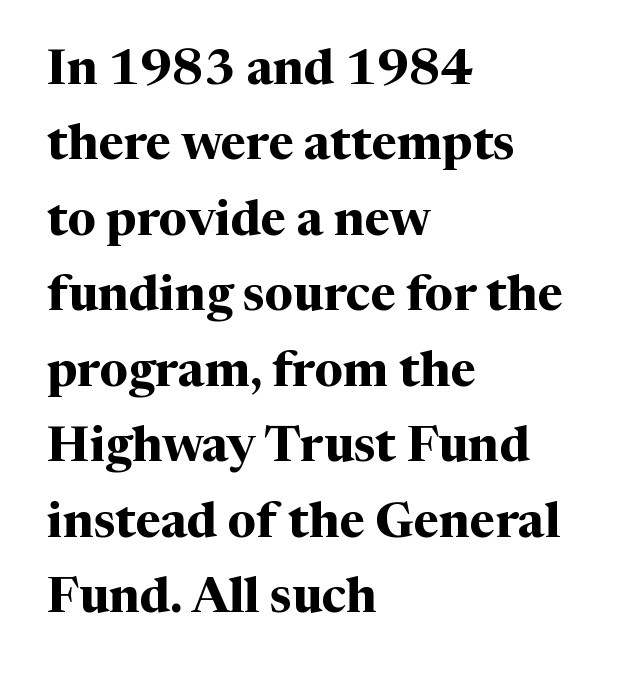
Vertically, the passage feels balanced, rows spaced as you'd expect. There is no visible air inserted between adjacent glyphs. A typesetter would call this proportional, since set widths differ per character. A dark, heavy texture on the line: the type is bold.
